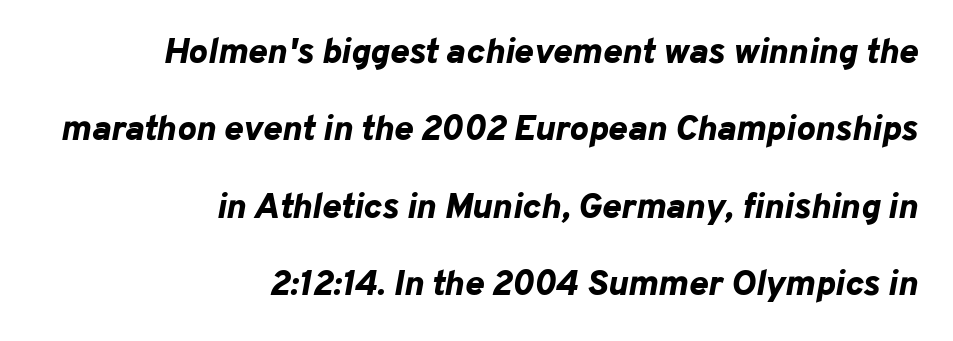
Q: Is the text bold? A: Yes.
Q: Is the text italic (slanted)? A: Yes, it leans right by about 10 degrees.
Q: Is the text underlined? A: No.
Q: How is the paragraph aligned? A: Right-aligned.
Q: Is the spacing between letters normal or unusually wide? A: Normal.
Q: Is the spacing between lines tight, normal or loose? A: Loose.
Q: Width (condensed, normal, or wide)? A: Normal.
Q: Stroke contrast? A: Low.
Q: x-height? A: Medium.
Q: Monospaced? A: No.
